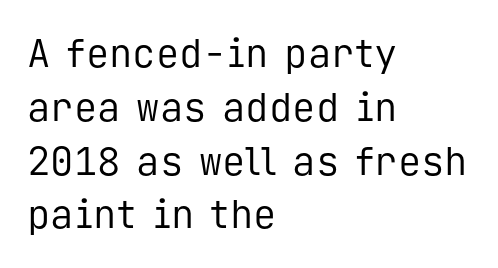
{"serif": "no", "italic": "no", "bold": "no", "weight": "regular", "width": "normal", "stroke_contrast": "low", "x_height": "medium", "monospaced": "yes", "underline": "no", "align": "left", "line_spacing": "normal", "line_spacing_ratio": 1.38, "letter_spacing": "normal", "letter_spacing_em": 0.0, "glyph_px": 39}
